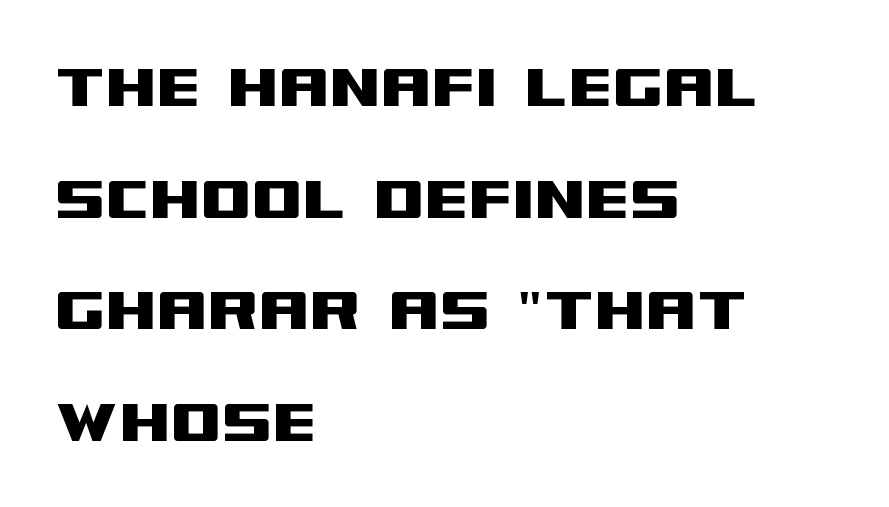
Q: Is the text italic (slanted)? A: No, it is upright.
Q: Is the typeface a serif or a sans-serif typeface? A: Sans-serif.
Q: Is the text underlined? A: No.
Q: How is the paragraph aligned? A: Left-aligned.
Q: Is the spacing between letters normal or unusually wide? A: Normal.
Q: Is the spacing between lines tight, normal or loose? A: Normal.
Q: Width (condensed, normal, or wide)? A: Wide.
Q: Stroke contrast? A: Medium.
Q: x-height? A: Large.
Q: Monospaced? A: No.
